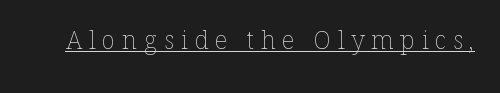
Q: Is the text bold? A: No.
Q: Is the text italic (slanted)? A: No, it is upright.
Q: Is the text underlined? A: Yes.
Q: Is the spacing between letters normal or unusually wide? A: Unusually wide.
